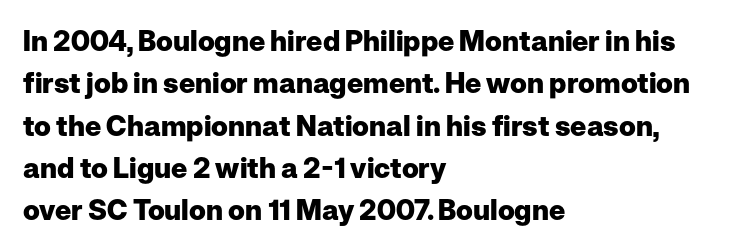
The image shows 28 px heavy sans-serif type, upright; set left-aligned, normal line spacing (1.51x), normal letter spacing, not underlined; low stroke contrast and a medium x-height.
